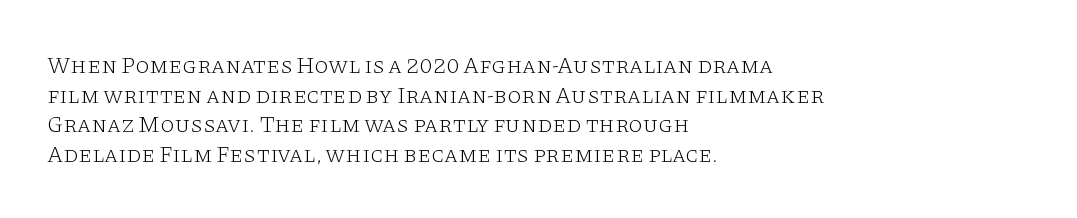
The lines sit at an ordinary, default distance from one another. The rag falls on the right side of this text block. The characters are drawn with everyday or finer stroke widths. Descender tails drop into unmarked territory.
